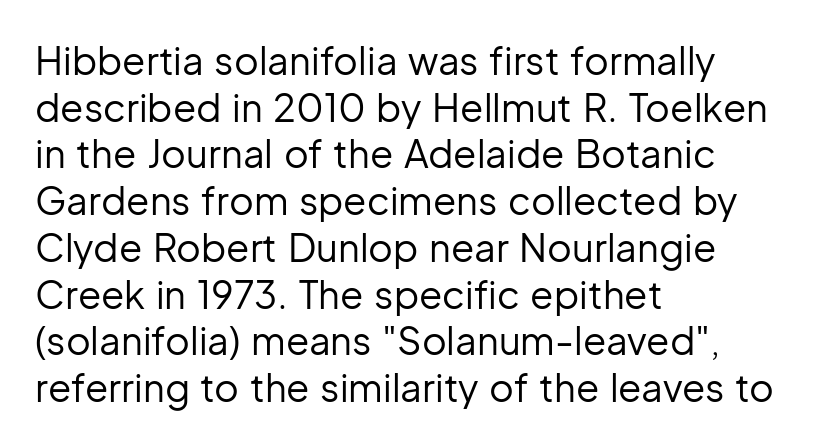
{"serif": "no", "italic": "no", "bold": "no", "weight": "regular", "width": "normal", "stroke_contrast": "low", "x_height": "medium", "monospaced": "no", "underline": "no", "align": "left", "line_spacing_ratio": 1.23, "letter_spacing": "normal", "letter_spacing_em": 0.0, "glyph_px": 38}
